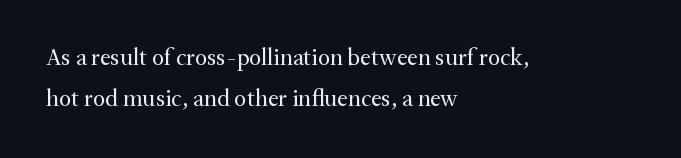
Q: Is the text bold? A: No.
Q: Is the text italic (slanted)? A: No, it is upright.
Q: Is the text underlined? A: No.
Q: How is the paragraph aligned? A: Left-aligned.
Q: Is the spacing between letters normal or unusually wide? A: Normal.
Q: Is the spacing between lines tight, normal or loose? A: Normal.
